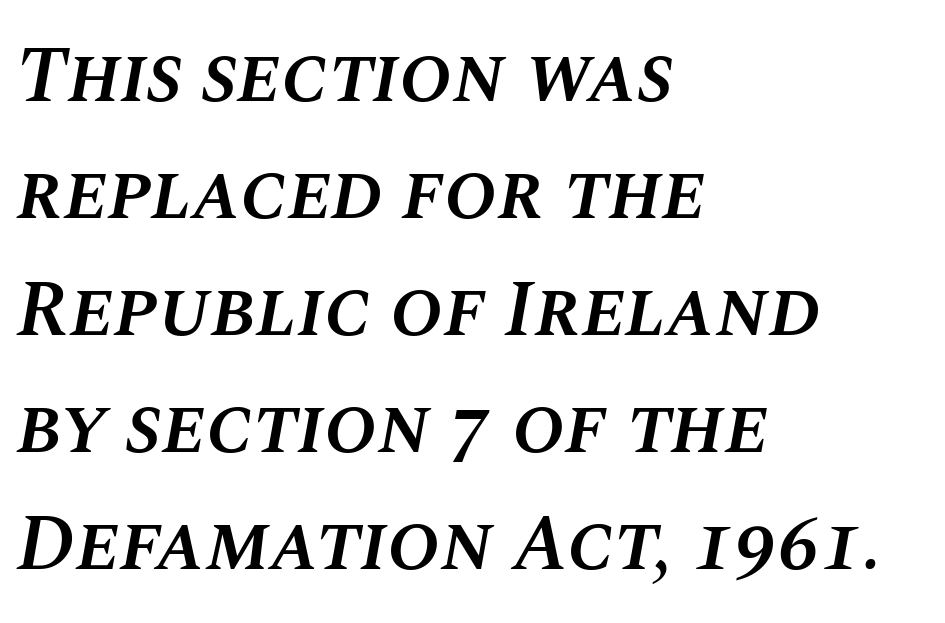
Line beginnings align vertically; line endings do not. Looking at the ascenders, they clearly lean. These words are printed semibold, heavier than regular yet not bold. The rendering keeps characters at their native spacing. Here the designer chose a conventional face with non-uniform glyph widths. This sample keeps an unexceptional amount of space between lines.
